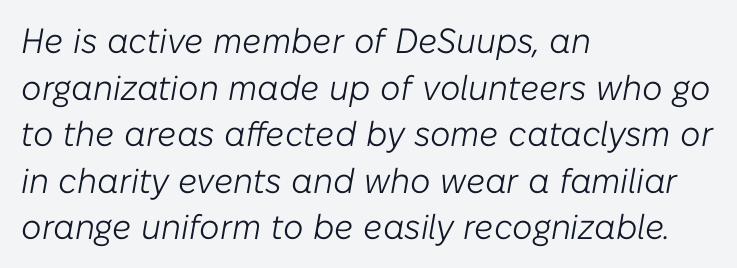
Is the type heavy? It reads as light-to-regular instead. Inter-character spacing is left at the font's built-in metrics. The glyphs look as if they've been sheared to an angle. This sample has the flowing, uneven cadence of proportional lettering. In terms of leading, this rendering sits right in the middle.
